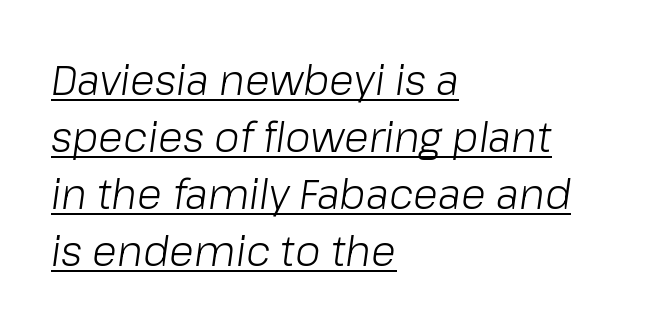
Note the varied advance widths — an 'i' is clearly narrower than an 'm'. The letters look calm and open, with moderate or lighter stems. Every row of glyphs begins at an identical x-position on the left. A baseline rule has been typeset under these characters.
